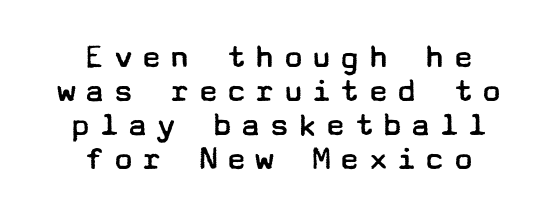
{"serif": "no", "italic": "no", "bold": "no", "weight": "regular", "width": "wide", "stroke_contrast": "low", "x_height": "medium", "underline": "no", "align": "center", "line_spacing": "tight", "line_spacing_ratio": 0.97, "letter_spacing": "wide", "letter_spacing_em": 0.21, "glyph_px": 35}
